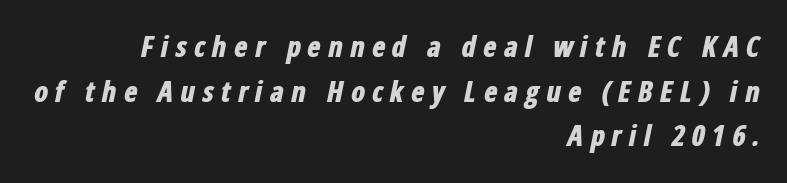
Q: Is the text bold? A: Yes.
Q: Is the text italic (slanted)? A: Yes, it leans right by about 12 degrees.
Q: Is the text underlined? A: No.
Q: How is the paragraph aligned? A: Right-aligned.
Q: Is the spacing between letters normal or unusually wide? A: Unusually wide.
Q: Is the spacing between lines tight, normal or loose? A: Normal.
Q: Width (condensed, normal, or wide)? A: Condensed.
Q: Stroke contrast? A: Low.
Q: x-height? A: Medium.
Q: Monospaced? A: No.
